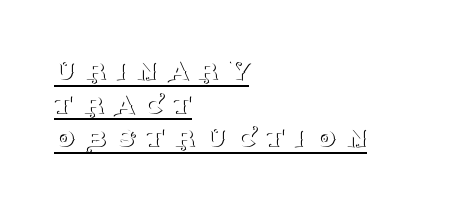
{"serif": "yes", "italic": "no", "bold": "no", "weight": "thin", "width": "normal", "stroke_contrast": "medium", "x_height": "large", "monospaced": "no", "underline": "yes", "align": "left", "line_spacing": "tight", "line_spacing_ratio": 1.05, "letter_spacing": "wide", "letter_spacing_em": 0.33, "glyph_px": 32}
